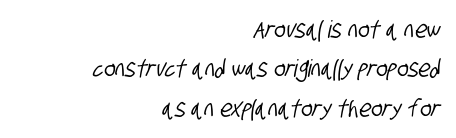
{"underline": "no", "align": "right", "line_spacing": "normal", "line_spacing_ratio": 1.64, "letter_spacing": "normal", "letter_spacing_em": 0.0, "glyph_px": 24}
